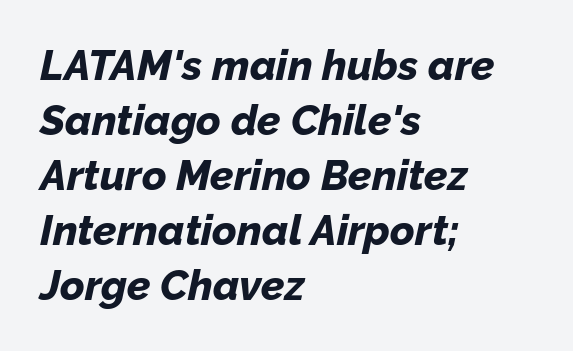
Summary of weight: heavy, a full bold. Check the space under the baseline: it is left empty. Summary of vertical rhythm: regular, with standard interline spacing. Honestly, the letter spacing is just normal — you wouldn't notice it. Compared with a centered layout, this one pins lines to the left instead.
